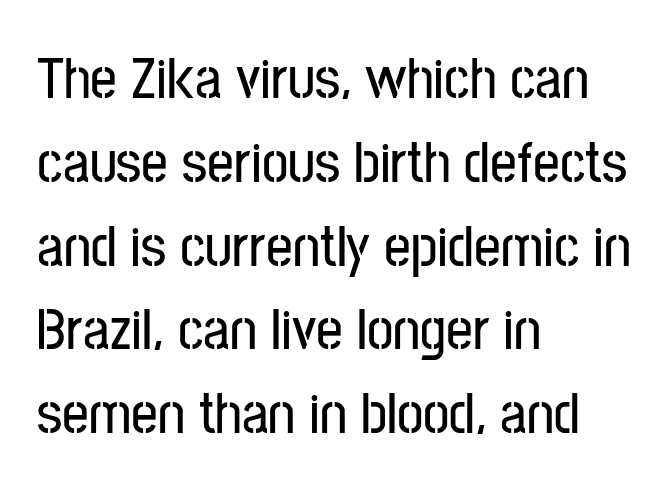
The image shows 59 px condensed sans-serif type, upright; set left-aligned, normal line spacing (1.42x), normal letter spacing, not underlined; low stroke contrast and a medium x-height.
